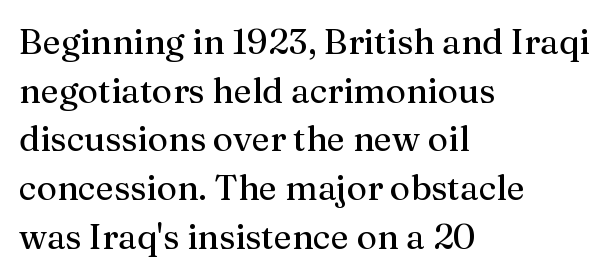
The image shows 35 px regular-weight serif type, upright; set left-aligned, normal line spacing (1.39x), normal letter spacing, not underlined; medium stroke contrast and a medium x-height.
